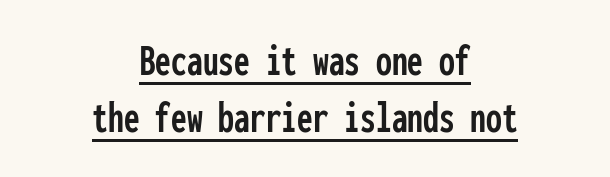
Q: Is the text italic (slanted)? A: No, it is upright.
Q: Is the typeface a serif or a sans-serif typeface? A: Sans-serif.
Q: Is the text underlined? A: Yes.
Q: How is the paragraph aligned? A: Centered.
Q: Is the spacing between letters normal or unusually wide? A: Normal.
Q: Is the spacing between lines tight, normal or loose? A: Normal.
Q: Width (condensed, normal, or wide)? A: Condensed.
Q: Stroke contrast? A: Low.
Q: x-height? A: Medium.
Q: Monospaced? A: Yes.
